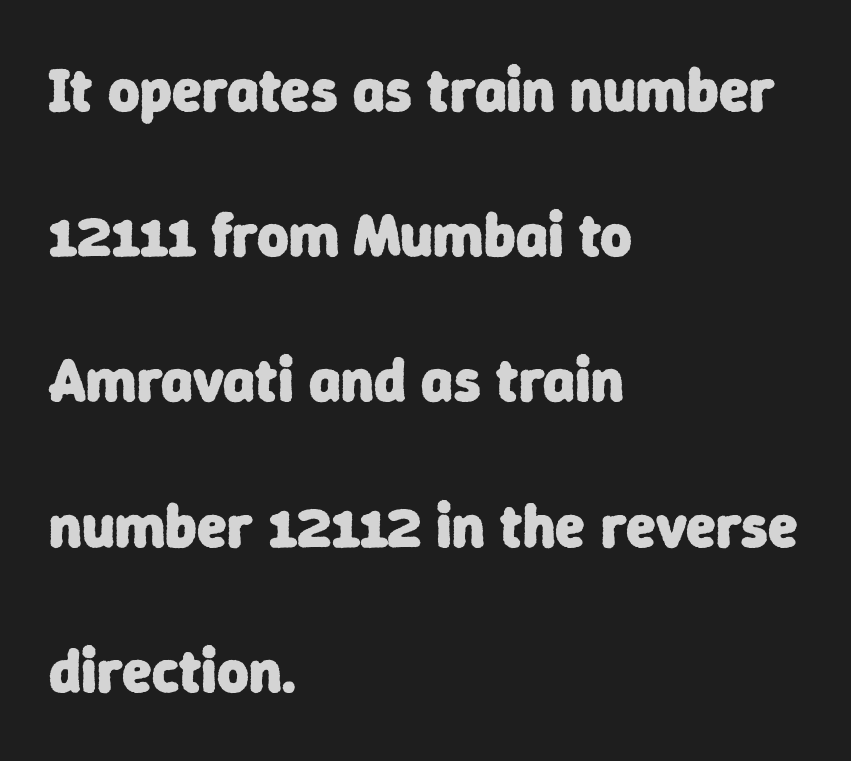
No word sits above an underline. All the whitespace from short lines collects on the right. Does the weight exceed regular? Yes, all the way to bold. Does extra space separate the letters? No, they use regular spacing. Letterform terminals end flat and unadorned throughout the passage.
